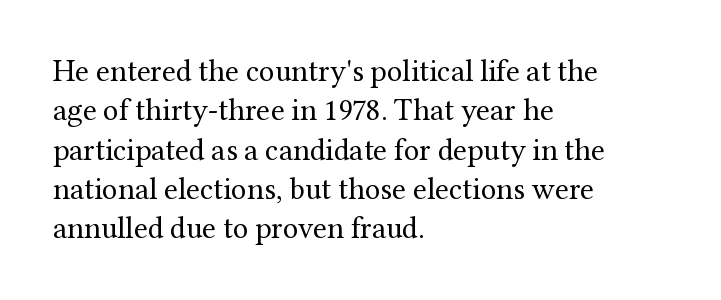
{"serif": "yes", "italic": "no", "bold": "no", "weight": "regular", "width": "normal", "stroke_contrast": "medium", "x_height": "medium", "monospaced": "no", "underline": "no", "align": "left", "line_spacing": "normal", "line_spacing_ratio": 1.27, "letter_spacing": "normal", "letter_spacing_em": 0.0, "glyph_px": 31}
